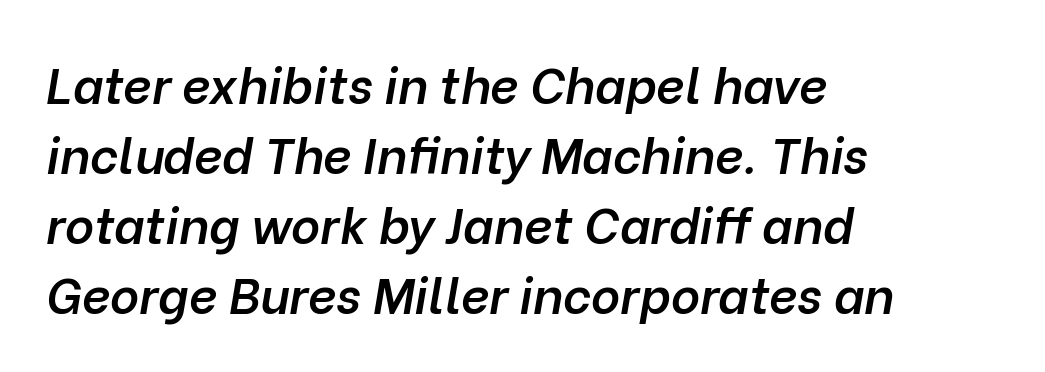
Every row of glyphs begins at an identical x-position on the left. Is this a fixed-width face? No — the glyphs have proportional, varying widths. The whole block is typeset with a tilt. Compared with typical body copy, the letter spacing here is the same. These words are printed semibold, heavier than regular yet not bold.
